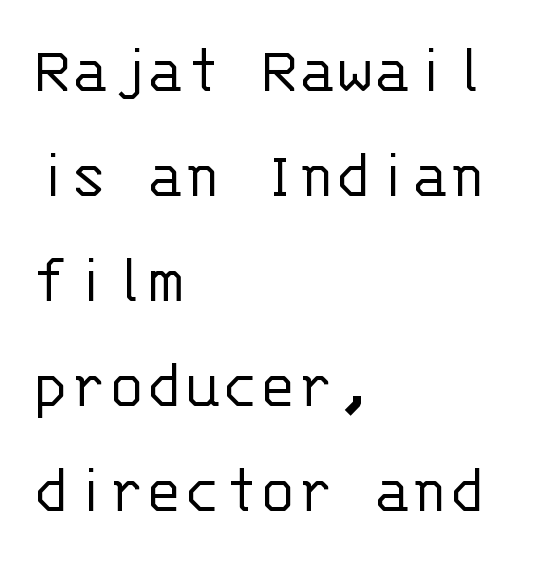
Counters stay open thanks to moderate or lighter strokes. Line beginnings align vertically; line endings do not. Clear beneath every line of the passage. This sample uses plain, unmodified letter spacing. Classification — sans serif. You could count columns in this text — the font is strictly monospaced.
